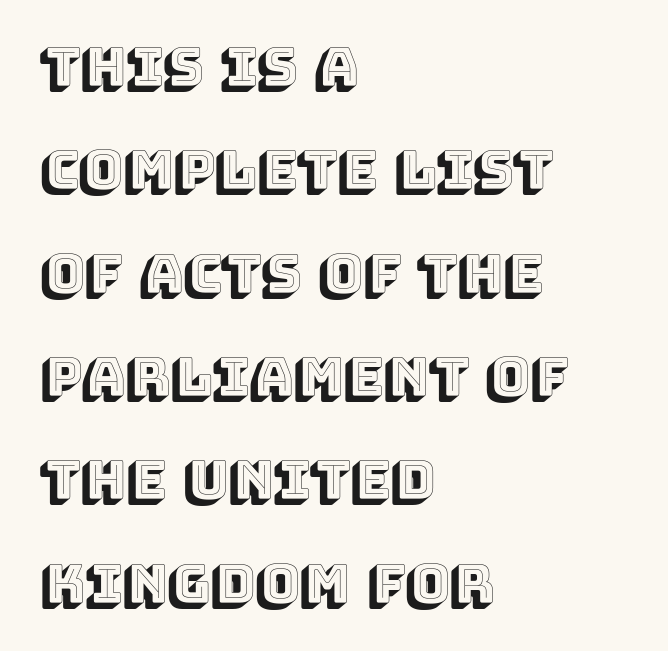
The image shows 53 px text type, upright; set left-aligned, loose line spacing (1.95x), normal letter spacing, not underlined; a large x-height.
